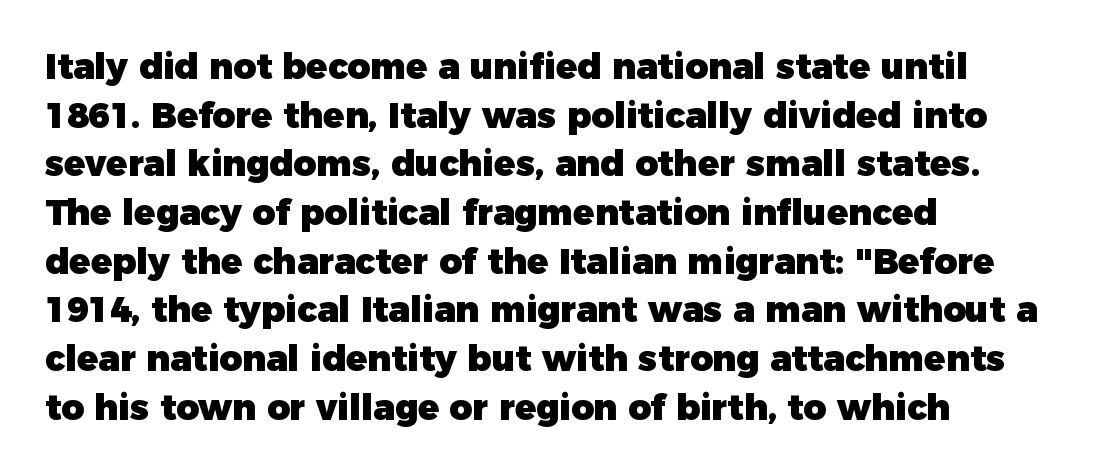
{"serif": "no", "italic": "no", "bold": "yes", "weight": "heavy", "width": "normal", "stroke_contrast": "low", "x_height": "medium", "monospaced": "no", "underline": "no", "align": "left", "line_spacing": "normal", "line_spacing_ratio": 1.39, "letter_spacing": "normal", "letter_spacing_em": 0.0, "glyph_px": 35}
